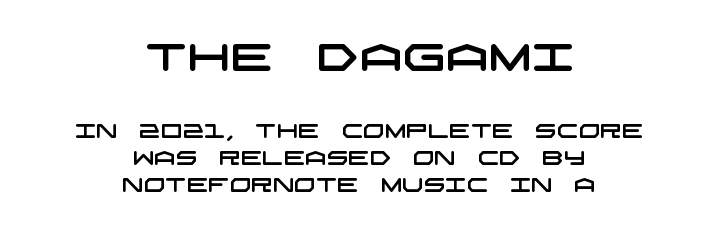
Q: Is the typeface a serif or a sans-serif typeface? A: Sans-serif.
Q: Is the text underlined? A: No.
Q: How is the paragraph aligned? A: Centered.
Q: Is the spacing between letters normal or unusually wide? A: Normal.
Q: Is the spacing between lines tight, normal or loose? A: Normal.
Q: Which block of text is set in a larger size, the first (top) or the second (bottom)? A: The first (top) one.
Q: Width (condensed, normal, or wide)? A: Wide.
Q: Stroke contrast? A: Low.
Q: x-height? A: Large.
